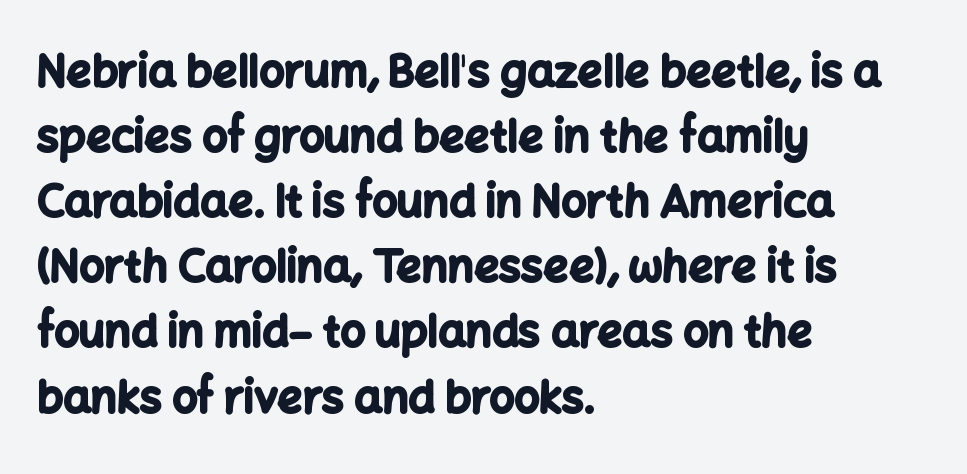
Does the leading feel generous? No, just average. The text was rendered using a sans face with plain stroke endings. This sample uses an upright cut, with every glyph sitting square on the baseline. Proportional: the letters do not fall into vertical columns.
